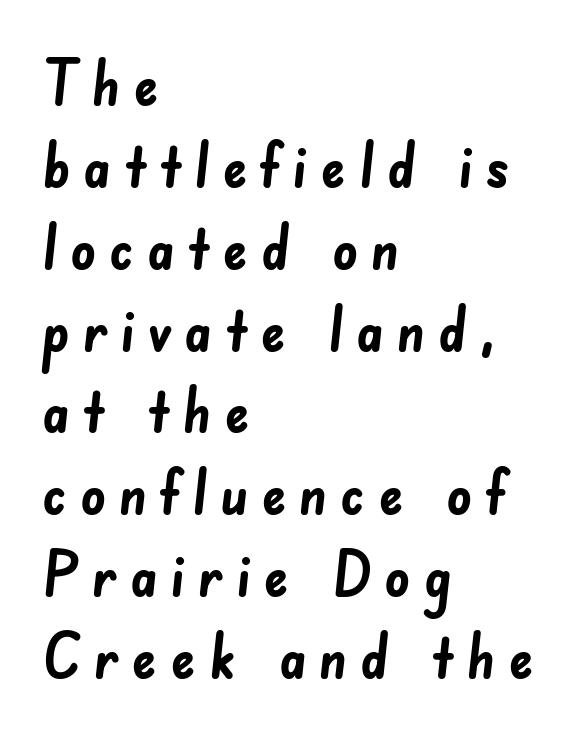
{"serif": "no", "bold": "yes", "weight": "semibold", "width": "normal", "stroke_contrast": "low", "x_height": "small", "monospaced": "no", "underline": "no", "align": "left", "line_spacing": "normal", "line_spacing_ratio": 1.32, "letter_spacing": "wide", "letter_spacing_em": 0.2, "glyph_px": 62}
